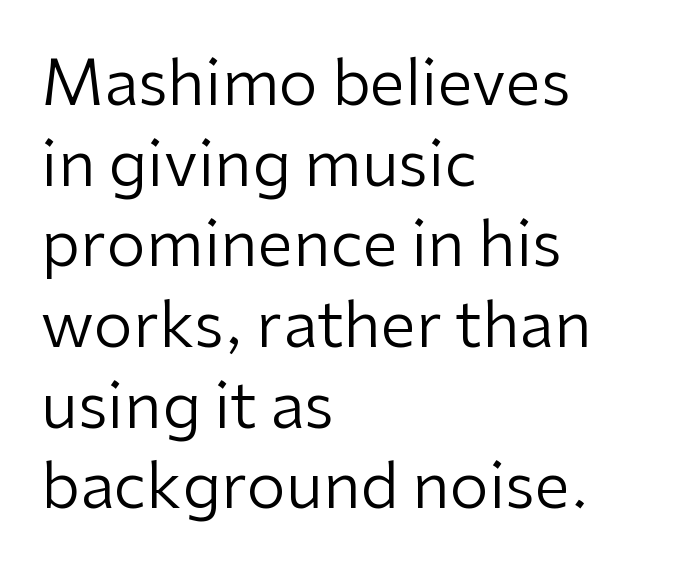
Q: Is the text bold? A: No.
Q: Is the text italic (slanted)? A: No, it is upright.
Q: Is the typeface a serif or a sans-serif typeface? A: Sans-serif.
Q: Is the text underlined? A: No.
Q: How is the paragraph aligned? A: Left-aligned.
Q: Is the spacing between letters normal or unusually wide? A: Normal.
Q: Is the spacing between lines tight, normal or loose? A: Normal.
Q: Width (condensed, normal, or wide)? A: Normal.
Q: Stroke contrast? A: Low.
Q: x-height? A: Medium.
Q: Monospaced? A: No.
